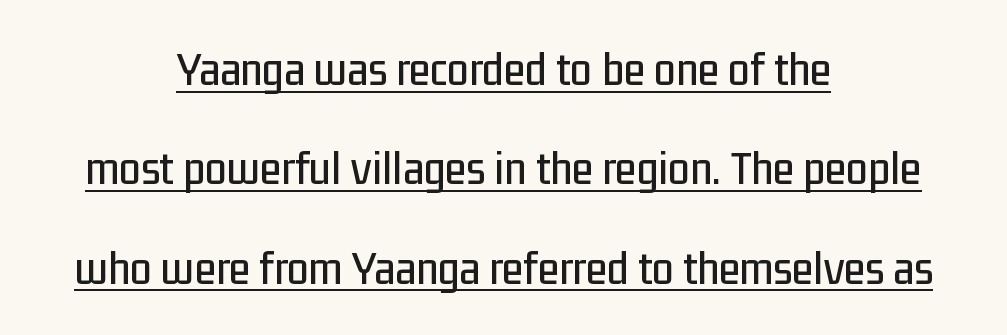
The image shows 49 px condensed sans-serif type, upright; set centered, loose line spacing (2.03x), normal letter spacing, underlined; low stroke contrast and a medium x-height.
